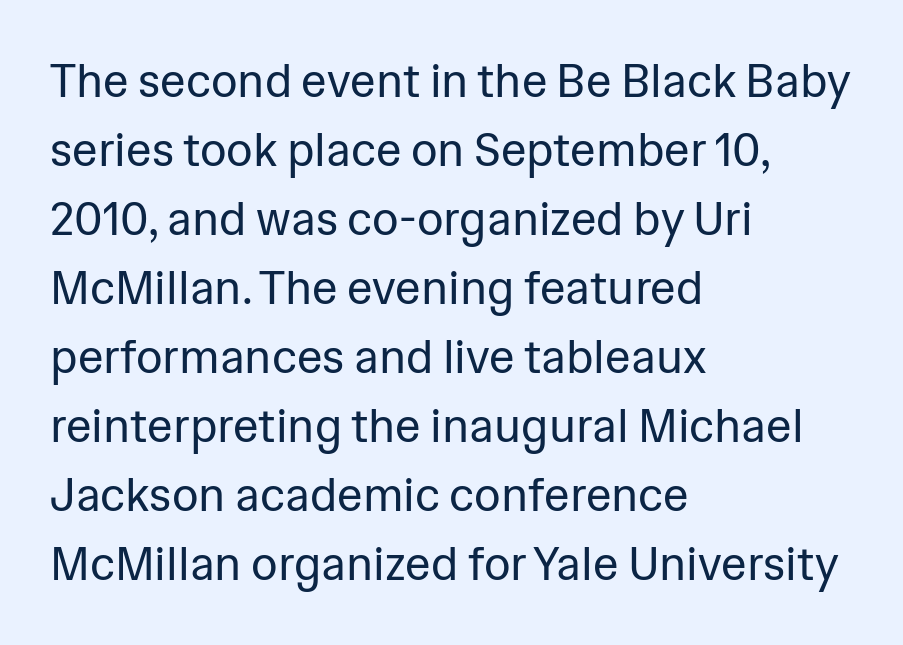
{"serif": "no", "italic": "no", "bold": "no", "weight": "regular", "width": "normal", "stroke_contrast": "low", "x_height": "medium", "monospaced": "no", "underline": "no", "align": "left", "line_spacing": "normal", "line_spacing_ratio": 1.5, "letter_spacing": "normal", "letter_spacing_em": 0.0, "glyph_px": 46}
